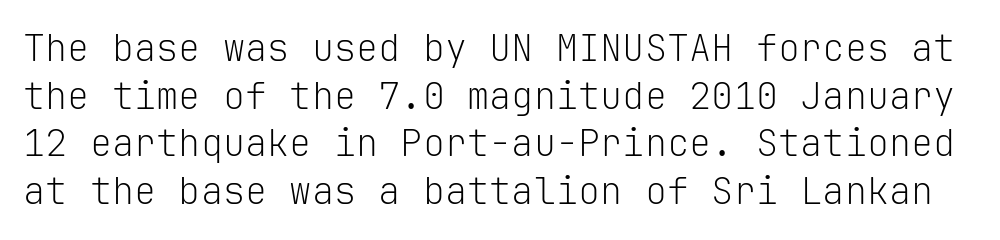
To sum up the face: it is a sans, with no serifs. Every stem runs plumb, perpendicular to the baseline. Anything drawn beneath the words? Only blank space. Honestly, the row spacing looks completely unremarkable. Every character here occupies the same horizontal width, giving the sample a typewriter-like rhythm.
